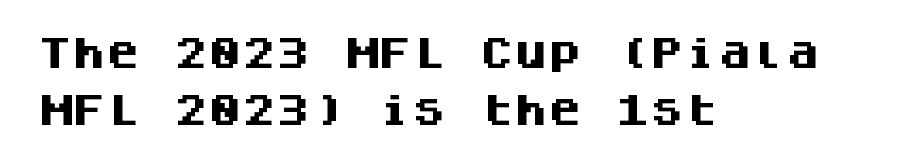
The image shows 34 px heavy sans-serif type, upright, monospaced; set left-aligned, normal line spacing (1.67x), normal letter spacing, not underlined; medium stroke contrast and a large x-height.
